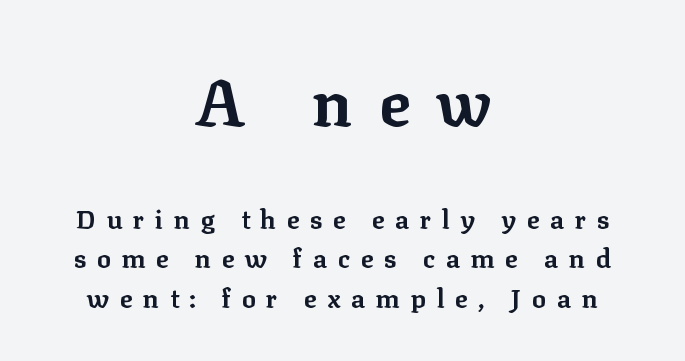
The image shows 65 px bold serif type, upright; set centered, normal line spacing (1.52x), unusually wide letter spacing (+0.41 em), not underlined; the first (top) block is 2.5x larger; low stroke contrast and a medium x-height.
